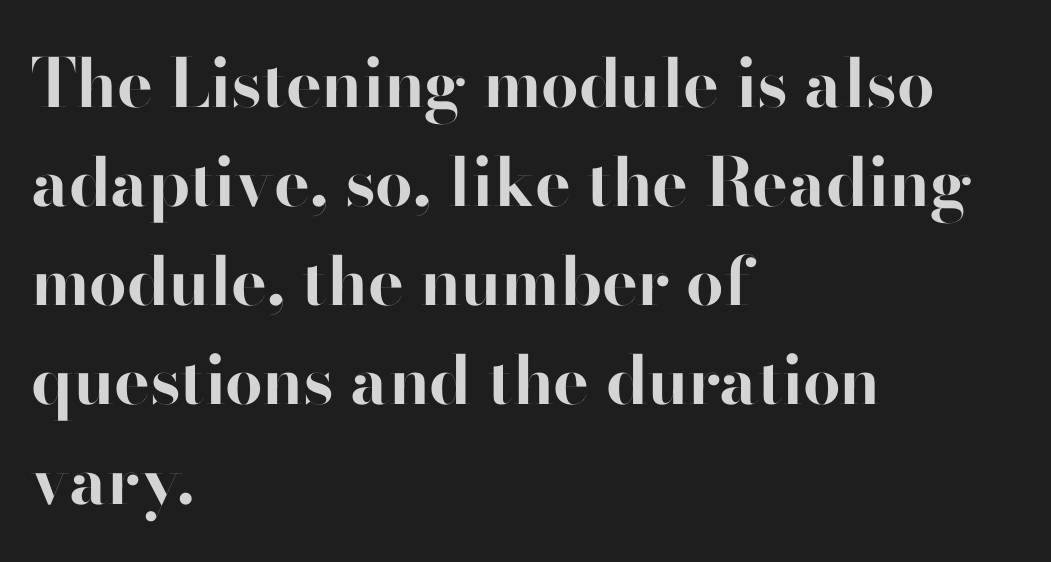
The image shows 67 px bold sans-serif type, upright; set left-aligned, normal line spacing (1.48x), normal letter spacing, not underlined; high stroke contrast and a small x-height.
